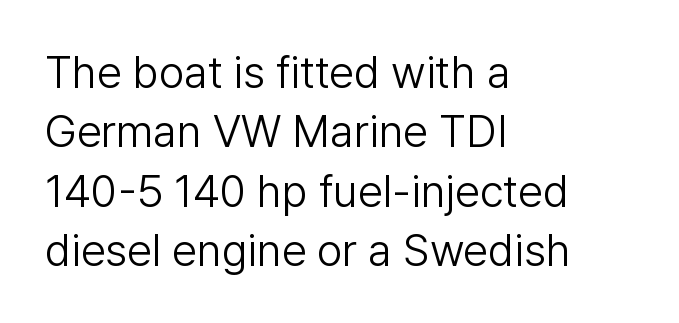
{"serif": "no", "italic": "no", "bold": "no", "weight": "light", "width": "normal", "stroke_contrast": "low", "x_height": "medium", "monospaced": "no", "underline": "no", "align": "left", "line_spacing": "normal", "line_spacing_ratio": 1.32, "letter_spacing": "normal", "letter_spacing_em": 0.0, "glyph_px": 45}
